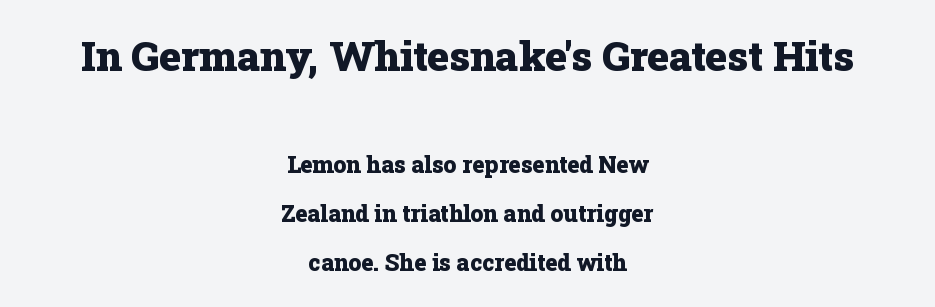
{"serif": "yes", "italic": "no", "bold": "yes", "weight": "heavy", "width": "normal", "stroke_contrast": "low", "x_height": "medium", "monospaced": "no", "underline": "no", "align": "center", "line_spacing": "loose", "line_spacing_ratio": 2.13, "letter_spacing": "normal", "letter_spacing_em": 0.0, "larger_block": "first", "size_ratio": 1.78, "glyph_px": 41}
